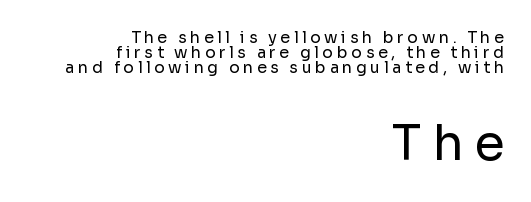
Q: Is the text bold? A: No.
Q: Is the text italic (slanted)? A: No, it is upright.
Q: Is the typeface a serif or a sans-serif typeface? A: Sans-serif.
Q: Is the text underlined? A: No.
Q: How is the paragraph aligned? A: Right-aligned.
Q: Is the spacing between letters normal or unusually wide? A: Unusually wide.
Q: Is the spacing between lines tight, normal or loose? A: Tight.
Q: Which block of text is set in a larger size, the first (top) or the second (bottom)? A: The second (bottom) one.
Q: Width (condensed, normal, or wide)? A: Normal.
Q: Stroke contrast? A: Low.
Q: x-height? A: Medium.
Q: Monospaced? A: No.
